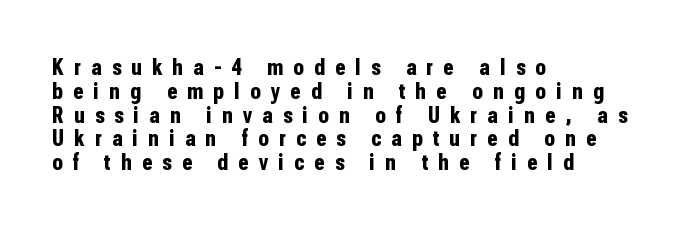
Is there much room between lines? No — they nearly touch. Heft: maximum for text — a bold. This rendering uses left alignment, leaving the right contour irregular. Anything drawn beneath the words? Only blank space.
